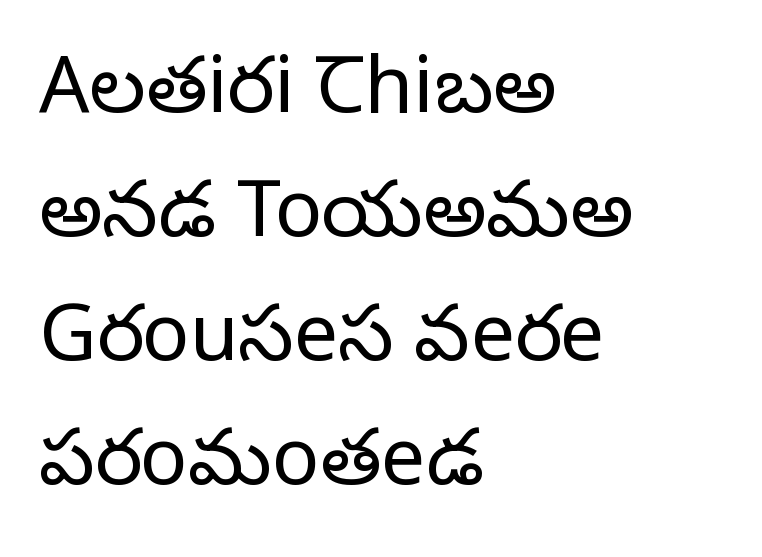
Designer's note — italics off, roman on. The letters advance in unequal steps, a hallmark of proportional type. Stroke terminals: seriffed. No word sits above an underline.
